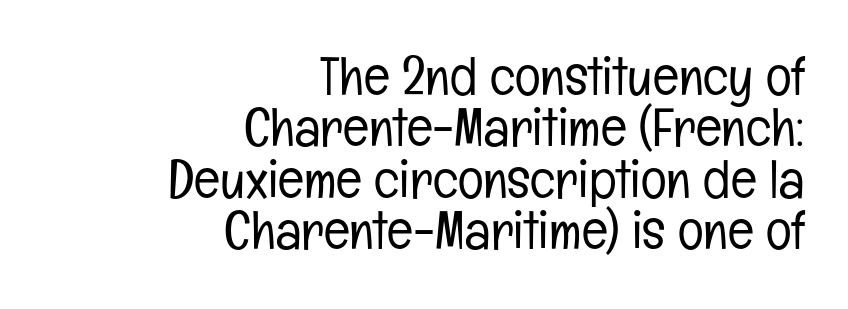
The image shows 54 px light, condensed sans-serif type, upright; set right-aligned, tight line spacing (0.95x), normal letter spacing, not underlined; low stroke contrast and a medium x-height.
